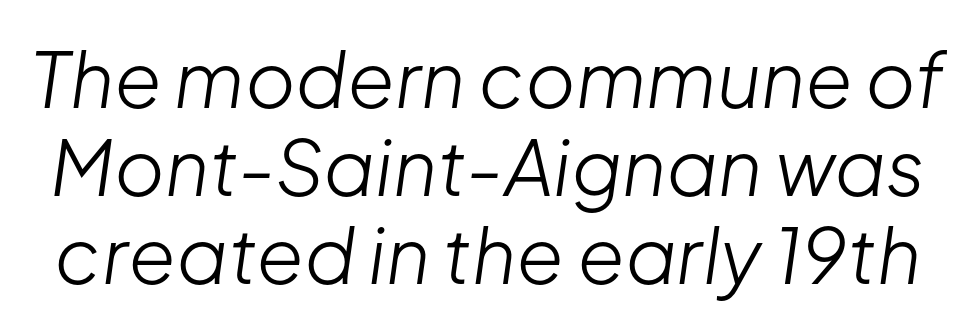
Proportional: the letters do not fall into vertical columns. A bare baseline throughout the passage. These glyphs show unthickened strokes, regular width or finer. How would I describe the line gaps? Narrow and economical. Tall strokes in this sample are angled rather than plumb.
